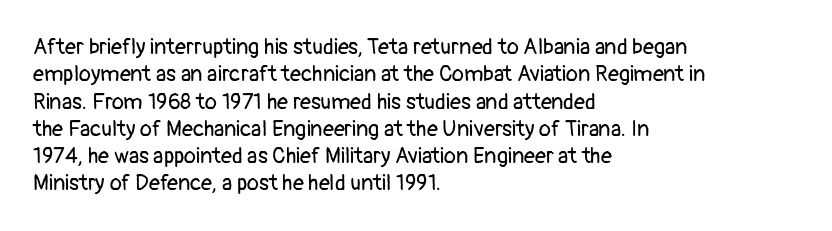
{"italic": "no", "bold": "no", "underline": "no", "align": "left", "line_spacing_ratio": 1.24, "letter_spacing": "normal", "letter_spacing_em": 0.0, "glyph_px": 22}
